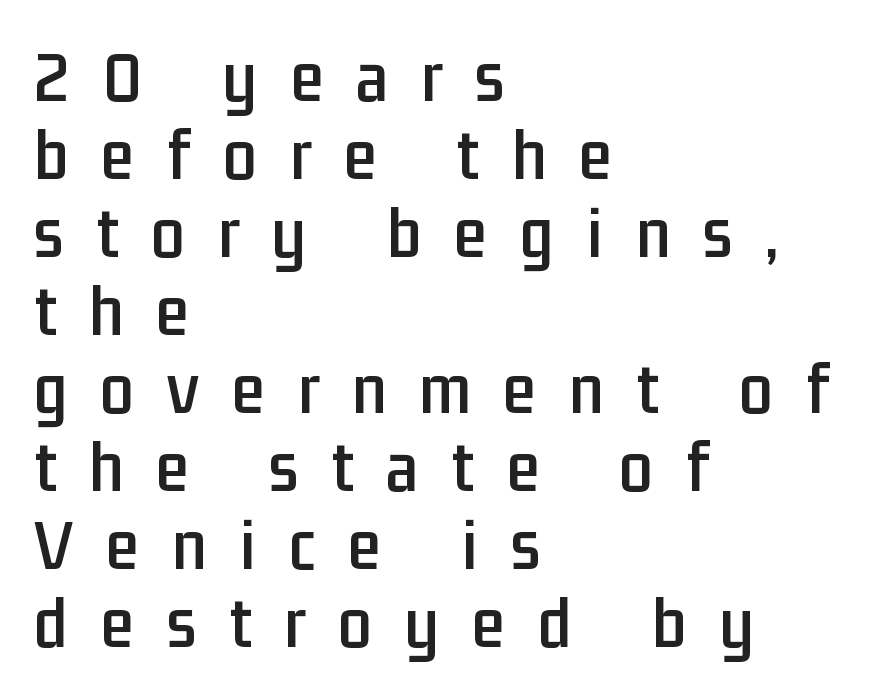
The letters carry no serifs — their stems end cleanly without finishing strokes. Horizontal bands of white between lines are thin slivers. Any mark beneath the type? The region is blank. Which margin do the lines hug? The left one — the right edge is uneven. Looks like regular typesetting: each glyph gets only the width it needs.
